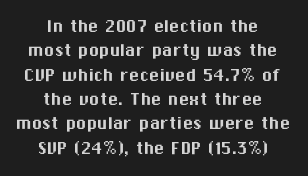
Q: Is the text italic (slanted)? A: No, it is upright.
Q: Is the text underlined? A: No.
Q: How is the paragraph aligned? A: Centered.
Q: Is the spacing between letters normal or unusually wide? A: Normal.
